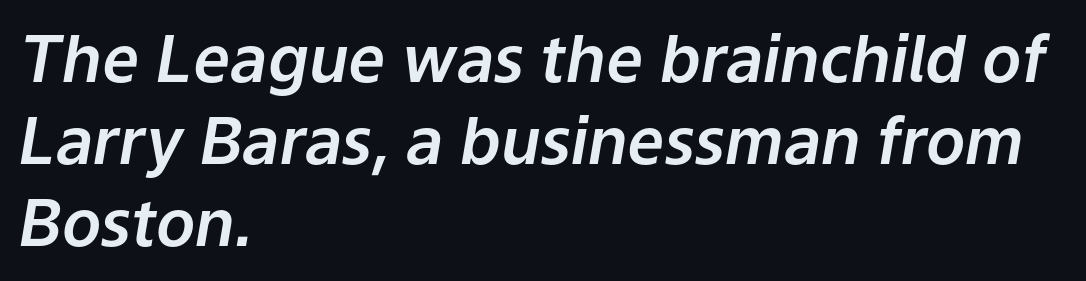
{"italic": "yes", "lean": "right", "slant_degrees": 9, "width": "normal", "stroke_contrast": "low", "x_height": "medium", "monospaced": "no", "underline": "no", "align": "left", "line_spacing": "normal", "line_spacing_ratio": 1.26, "letter_spacing": "normal", "letter_spacing_em": 0.0, "glyph_px": 65}
